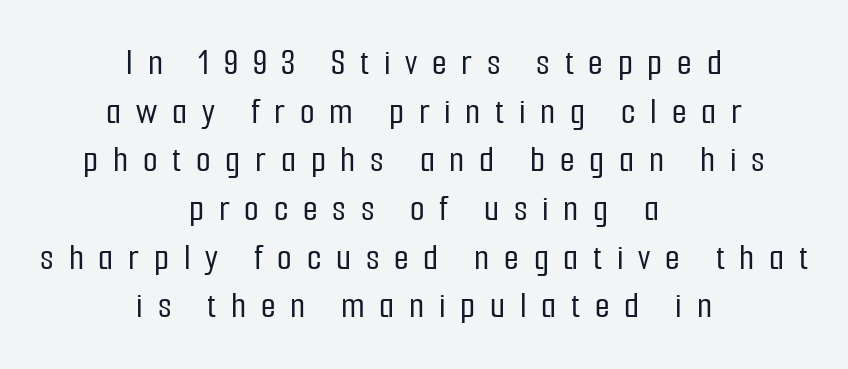
Q: Is the text italic (slanted)? A: No, it is upright.
Q: Is the typeface a serif or a sans-serif typeface? A: Sans-serif.
Q: Is the text underlined? A: No.
Q: How is the paragraph aligned? A: Centered.
Q: Is the spacing between letters normal or unusually wide? A: Unusually wide.
Q: Is the spacing between lines tight, normal or loose? A: Normal.
Q: Width (condensed, normal, or wide)? A: Condensed.
Q: Stroke contrast? A: Low.
Q: x-height? A: Medium.
Q: Monospaced? A: No.
